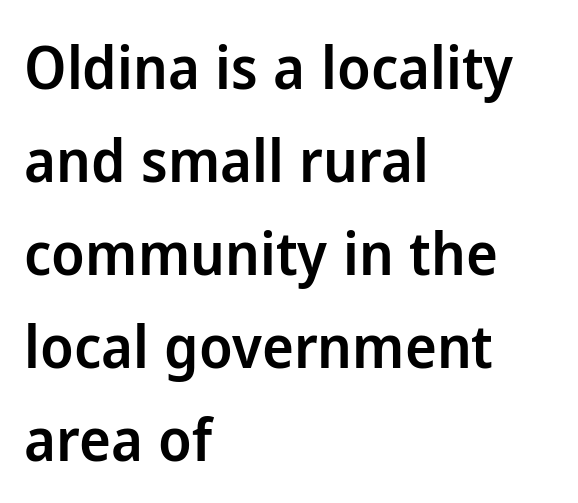
{"serif": "no", "italic": "no", "bold": "semi", "weight": "semibold", "width": "normal", "stroke_contrast": "low", "x_height": "medium", "monospaced": "no", "underline": "no", "align": "left", "line_spacing": "normal", "line_spacing_ratio": 1.55, "letter_spacing": "normal", "letter_spacing_em": 0.0, "glyph_px": 60}
